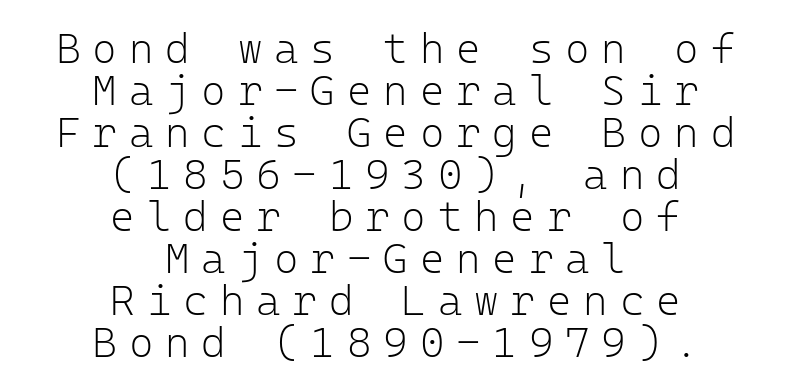
The area under the type is left untouched. The typeface has the unassuming heft of standard copy or less. This block would grow much taller if given ordinary leading; it's compressed now. The tracking reads as deliberately expanded to a designer's eye. Typographically, this falls in the sans-serif category.
